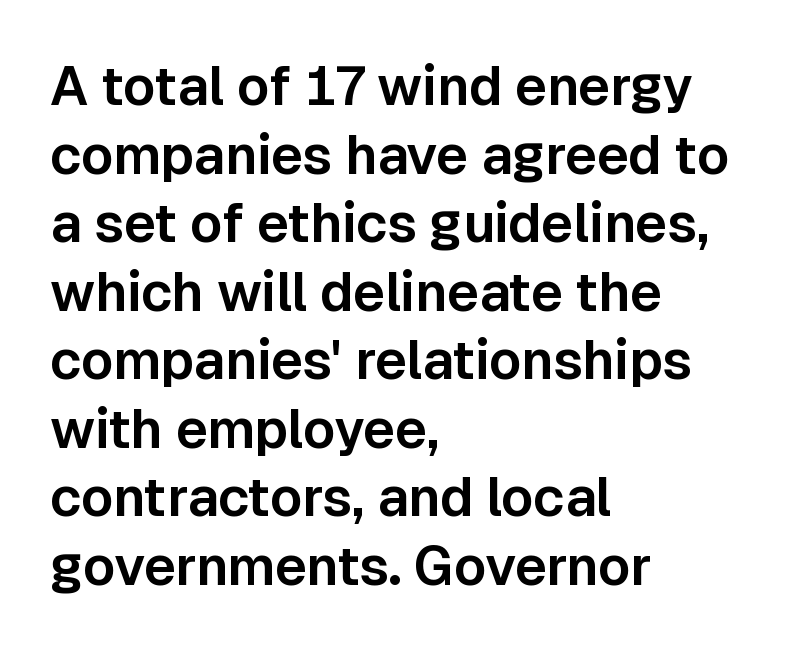
{"serif": "no", "italic": "no", "width": "normal", "stroke_contrast": "low", "x_height": "medium", "monospaced": "no", "underline": "no", "align": "left", "line_spacing": "normal", "line_spacing_ratio": 1.27, "letter_spacing": "normal", "letter_spacing_em": 0.0, "glyph_px": 54}
